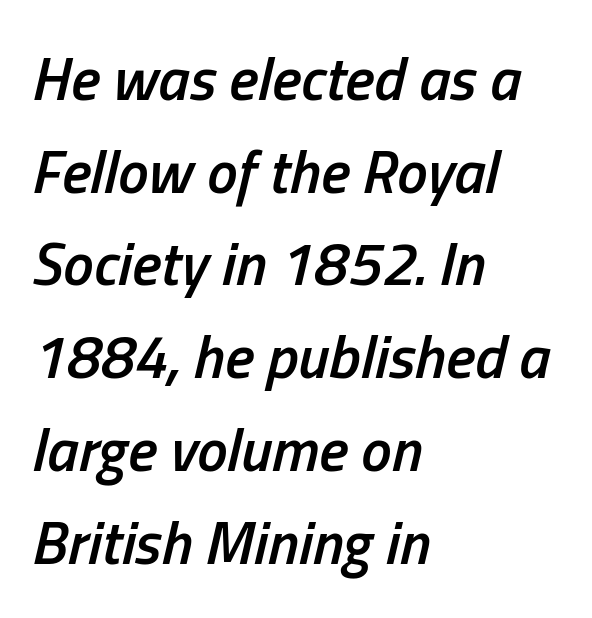
Q: Is the text bold? A: Semi-bold.
Q: Is the text italic (slanted)? A: Yes, it leans right by about 13 degrees.
Q: Is the text underlined? A: No.
Q: How is the paragraph aligned? A: Left-aligned.
Q: Is the spacing between letters normal or unusually wide? A: Normal.
Q: Is the spacing between lines tight, normal or loose? A: Normal.
Q: Width (condensed, normal, or wide)? A: Condensed.
Q: Stroke contrast? A: Low.
Q: x-height? A: Medium.
Q: Monospaced? A: No.
